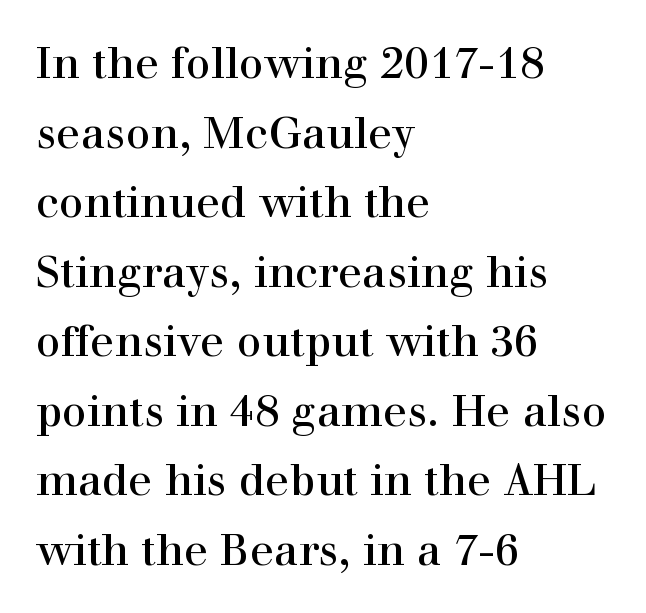
The image shows 44 px regular-weight serif type, upright; set left-aligned, normal line spacing (1.58x), normal letter spacing, not underlined; high stroke contrast and a medium x-height.
